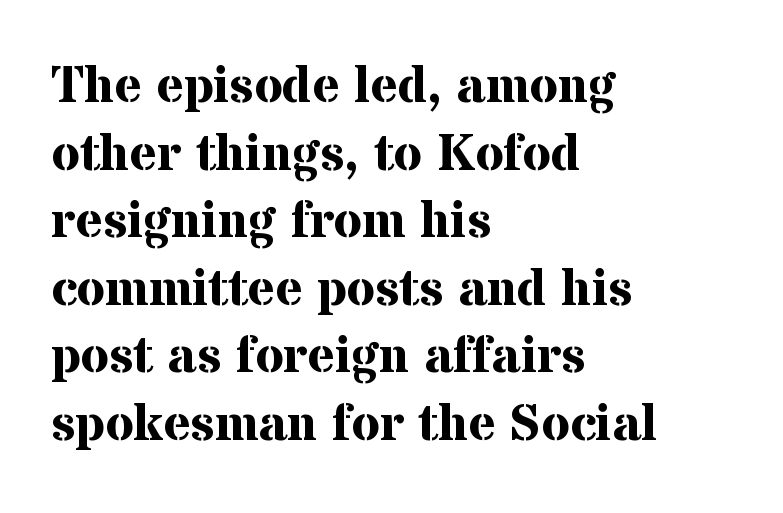
Q: Is the text bold? A: Yes.
Q: Is the text italic (slanted)? A: No, it is upright.
Q: Is the typeface a serif or a sans-serif typeface? A: Serif.
Q: Is the text underlined? A: No.
Q: How is the paragraph aligned? A: Left-aligned.
Q: Is the spacing between letters normal or unusually wide? A: Normal.
Q: Is the spacing between lines tight, normal or loose? A: Normal.
Q: Width (condensed, normal, or wide)? A: Normal.
Q: Stroke contrast? A: Medium.
Q: x-height? A: Medium.
Q: Monospaced? A: No.
